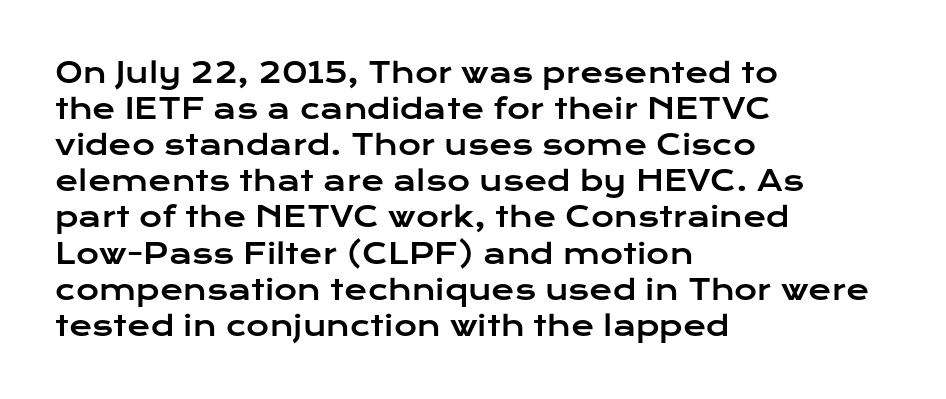
The image shows 28 px wide sans-serif type, upright; set left-aligned, normal line spacing (1.29x), normal letter spacing, not underlined; low stroke contrast and a medium x-height.
